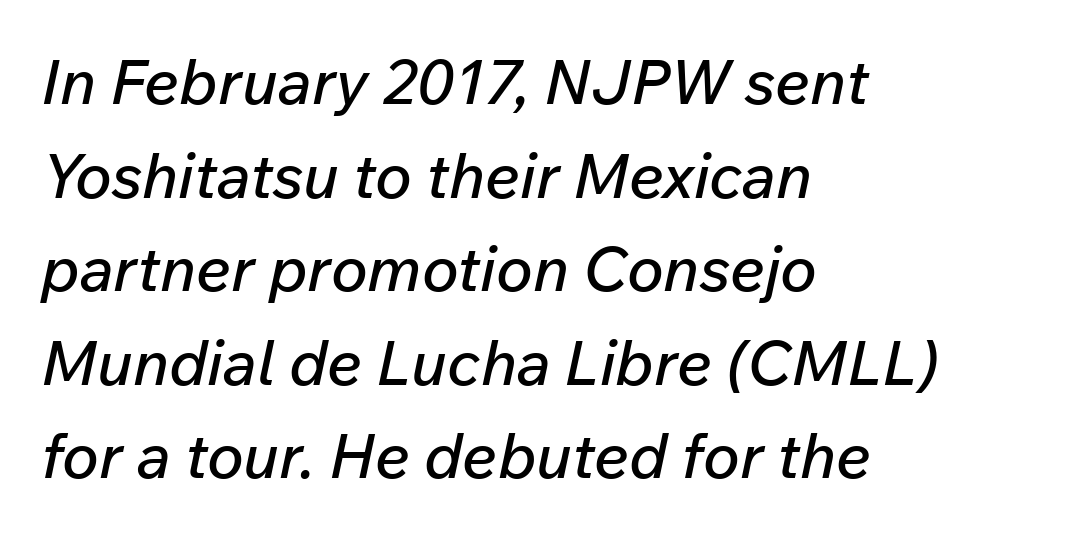
{"italic": "yes", "lean": "right", "slant_degrees": 12, "width": "normal", "stroke_contrast": "low", "x_height": "medium", "monospaced": "no", "underline": "no", "align": "left", "line_spacing": "normal", "line_spacing_ratio": 1.51, "letter_spacing": "normal", "letter_spacing_em": 0.0, "glyph_px": 62}
